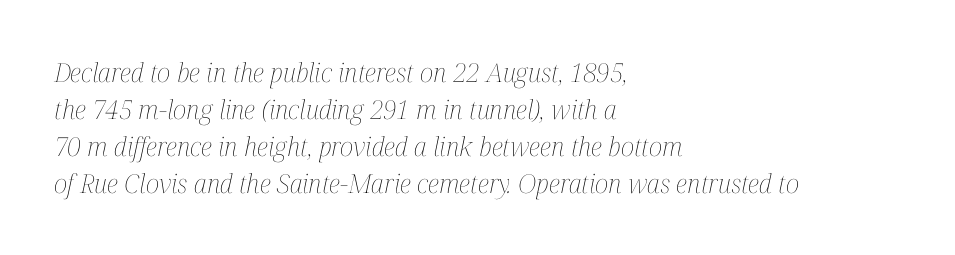
Q: Is the text bold? A: No.
Q: Is the text italic (slanted)? A: Yes, it leans right by about 12 degrees.
Q: Is the text underlined? A: No.
Q: How is the paragraph aligned? A: Left-aligned.
Q: Is the spacing between letters normal or unusually wide? A: Normal.
Q: Is the spacing between lines tight, normal or loose? A: Normal.
